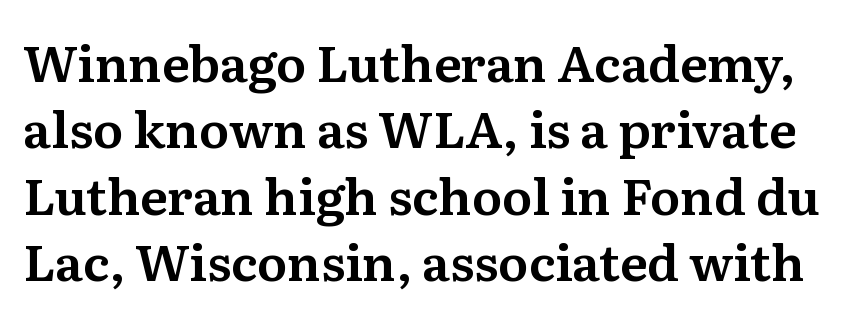
Q: Is the text italic (slanted)? A: No, it is upright.
Q: Is the typeface a serif or a sans-serif typeface? A: Serif.
Q: Is the text underlined? A: No.
Q: Is the spacing between letters normal or unusually wide? A: Normal.
Q: Is the spacing between lines tight, normal or loose? A: Normal.
Q: Width (condensed, normal, or wide)? A: Normal.
Q: Stroke contrast? A: Medium.
Q: x-height? A: Medium.
Q: Monospaced? A: No.
